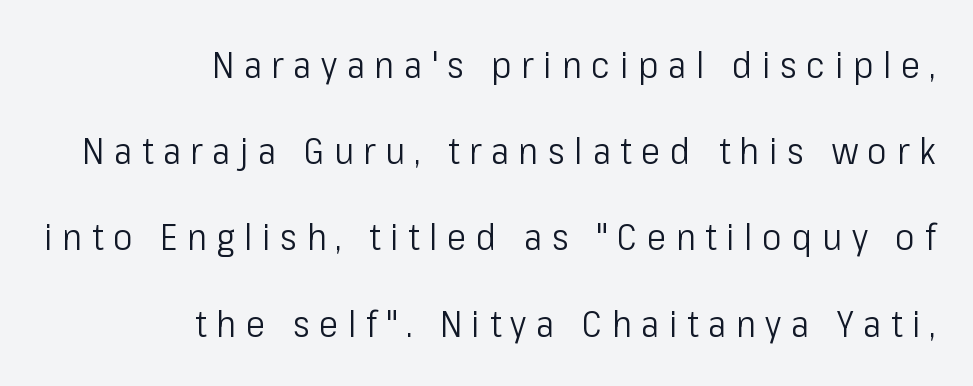
Think of a printed novel: that variable character pitch is what you see here. The rendering anchors every line to the right-hand side. Letterform terminals end flat and unadorned throughout the passage. Words appear elongated and porous because spacing is wide. The strokes carry an ordinary text weight at most.
